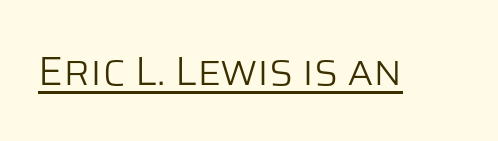
The image shows 41 px light sans-serif type, upright; set normal letter spacing, underlined; low stroke contrast and a large x-height.
